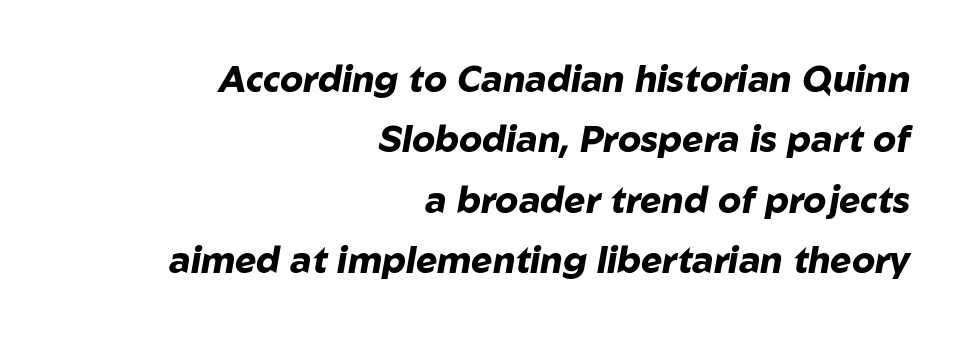
The image shows 36 px heavy type, italic (leaning right); set right-aligned, normal line spacing (1.68x), normal letter spacing, not underlined; low stroke contrast and a medium x-height.
